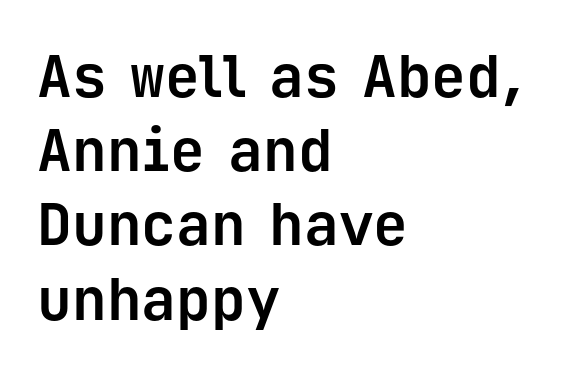
Q: Is the text bold? A: Yes.
Q: Is the text italic (slanted)? A: No, it is upright.
Q: Is the typeface a serif or a sans-serif typeface? A: Sans-serif.
Q: Is the text underlined? A: No.
Q: How is the paragraph aligned? A: Left-aligned.
Q: Is the spacing between letters normal or unusually wide? A: Normal.
Q: Is the spacing between lines tight, normal or loose? A: Normal.
Q: Width (condensed, normal, or wide)? A: Normal.
Q: Stroke contrast? A: Low.
Q: x-height? A: Medium.
Q: Monospaced? A: Yes.
